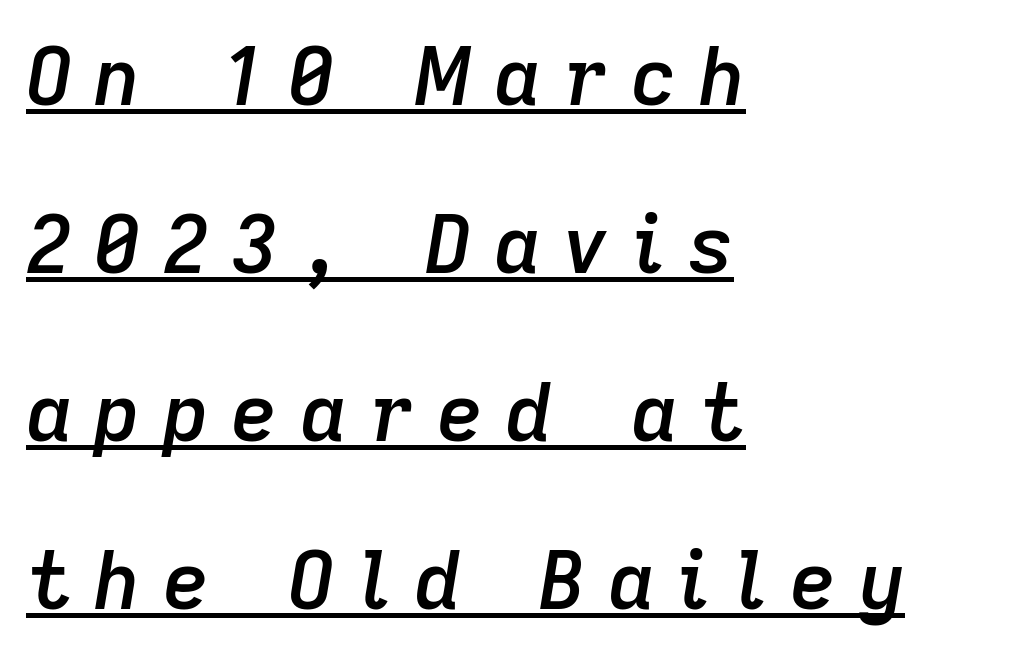
Q: Is the text bold? A: Semi-bold.
Q: Is the text italic (slanted)? A: Yes, it leans right by about 9 degrees.
Q: Is the text underlined? A: Yes.
Q: How is the paragraph aligned? A: Left-aligned.
Q: Is the spacing between letters normal or unusually wide? A: Unusually wide.
Q: Is the spacing between lines tight, normal or loose? A: Loose.
Q: Width (condensed, normal, or wide)? A: Normal.
Q: Stroke contrast? A: Low.
Q: x-height? A: Medium.
Q: Monospaced? A: No.
